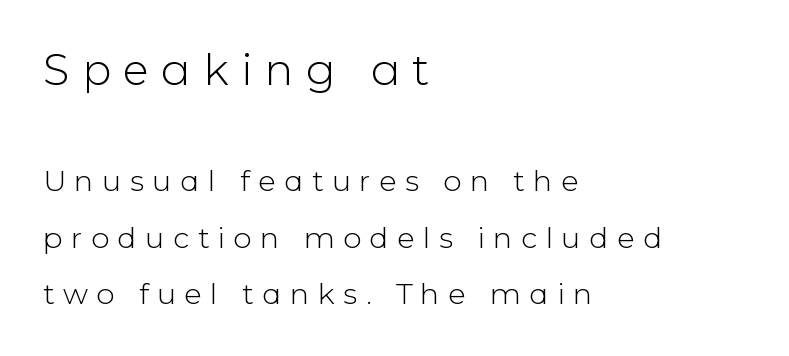
The image shows 43 px light sans-serif type, upright; set left-aligned, loose line spacing (1.96x), unusually wide letter spacing (+0.29 em), not underlined; the first (top) block is 1.48x larger; low stroke contrast and a medium x-height.
